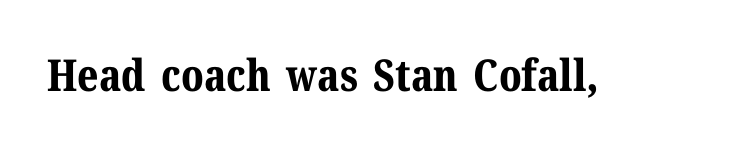
The passage shown is typed in a proportional face where columns would drift. The letters carry serifs — small finishing strokes at the ends of their stems. Short note: letters normally spaced. These lines were composed using upright roman letters.
